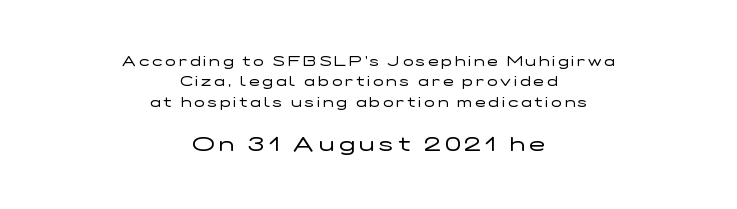
{"italic": "no", "bold": "no", "underline": "no", "align": "center", "line_spacing": "normal", "line_spacing_ratio": 1.46, "letter_spacing": "wide", "letter_spacing_em": 0.21, "larger_block": "second", "size_ratio": 1.5, "glyph_px": 21}
